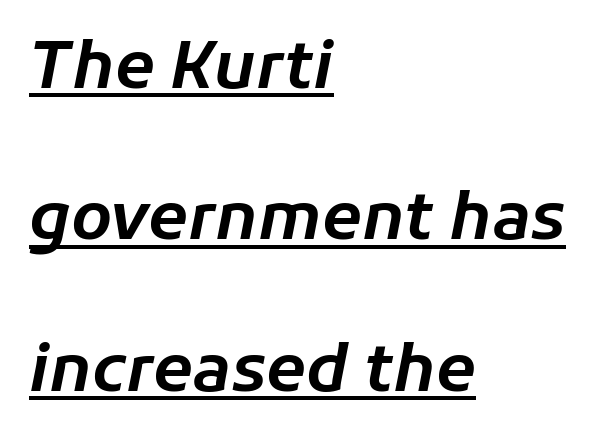
The image shows 65 px text type, italic (leaning right); set left-aligned, loose line spacing (2.33x), normal letter spacing, underlined; low stroke contrast and a medium x-height.
